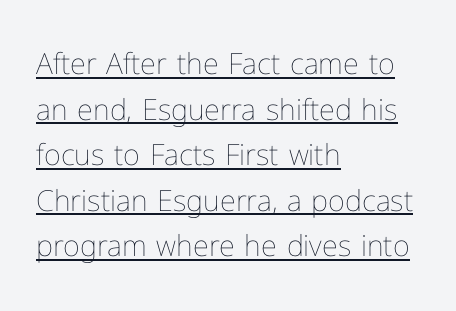
{"italic": "no", "bold": "no", "weight": "thin", "width": "normal", "stroke_contrast": "low", "x_height": "medium", "monospaced": "no", "underline": "yes", "align": "left", "line_spacing": "normal", "line_spacing_ratio": 1.57, "letter_spacing": "normal", "letter_spacing_em": 0.0, "glyph_px": 29}
